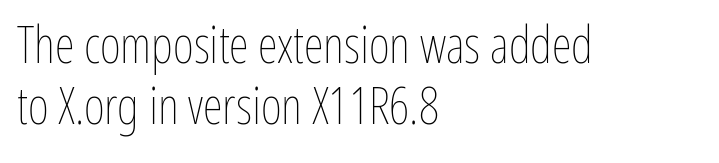
The image shows 51 px thin, condensed type, upright; set left-aligned, line spacing 1.2x, normal letter spacing, not underlined; low stroke contrast and a medium x-height.
